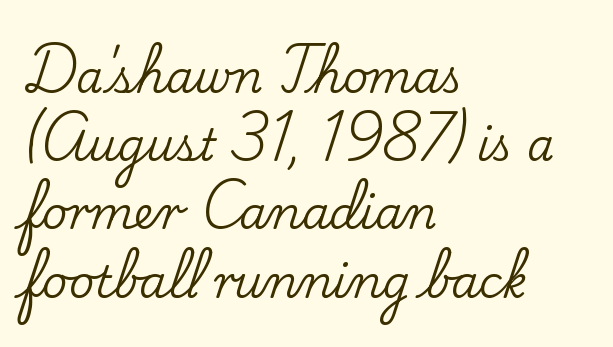
{"serif": "yes", "width": "normal", "stroke_contrast": "low", "x_height": "small", "monospaced": "no", "underline": "no", "align": "left", "line_spacing": "normal", "line_spacing_ratio": 1.55, "letter_spacing": "normal", "letter_spacing_em": 0.0, "glyph_px": 44}
